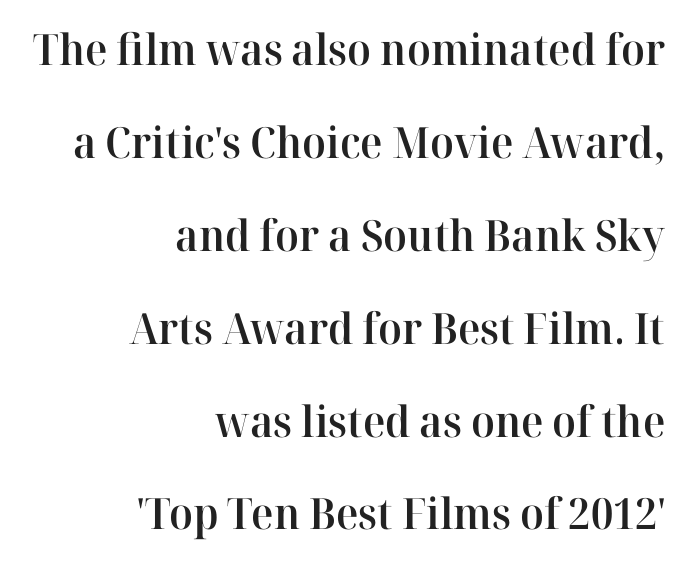
The image shows 43 px semibold serif type, upright; set right-aligned, loose line spacing (2.16x), normal letter spacing, not underlined; high stroke contrast and a medium x-height.
